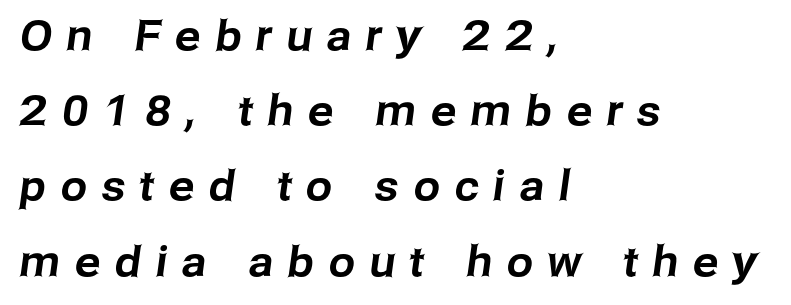
{"serif": "no", "width": "normal", "stroke_contrast": "low", "x_height": "medium", "monospaced": "no", "underline": "no", "align": "left", "line_spacing_ratio": 1.79, "letter_spacing": "wide", "letter_spacing_em": 0.35, "glyph_px": 42}
